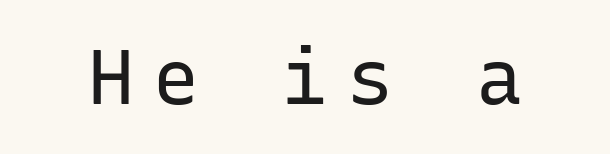
Q: Is the text bold? A: No.
Q: Is the text italic (slanted)? A: No, it is upright.
Q: Is the typeface a serif or a sans-serif typeface? A: Sans-serif.
Q: Is the text underlined? A: No.
Q: Is the spacing between letters normal or unusually wide? A: Unusually wide.
Q: Width (condensed, normal, or wide)? A: Normal.
Q: Stroke contrast? A: Low.
Q: x-height? A: Medium.
Q: Monospaced? A: Yes.
